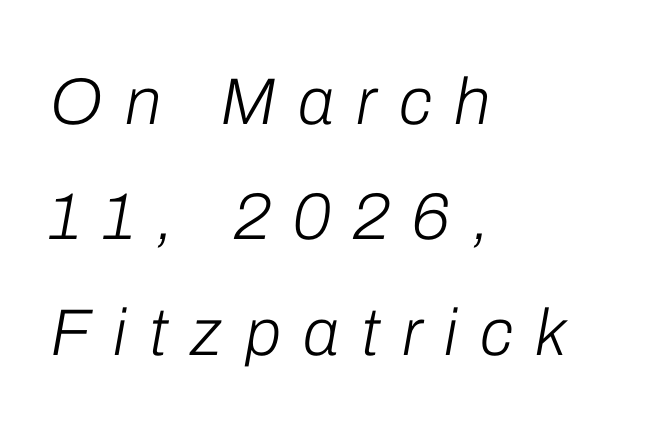
Check the space under the baseline: it is left empty. The passage shown is typed in a proportional face where columns would drift. The line texture is sparse and dotted thanks to wide tracking. Slanted lettering throughout.
